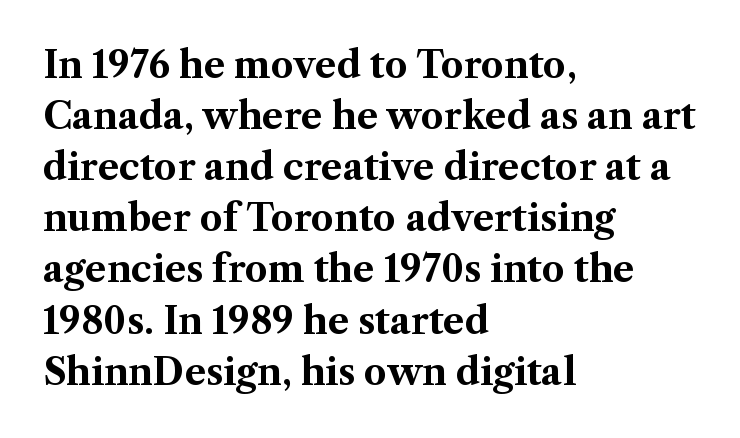
{"serif": "yes", "italic": "no", "bold": "yes", "weight": "bold", "width": "normal", "stroke_contrast": "medium", "x_height": "medium", "monospaced": "no", "underline": "no", "align": "left", "line_spacing": "normal", "line_spacing_ratio": 1.42, "letter_spacing": "normal", "letter_spacing_em": 0.0, "glyph_px": 36}
